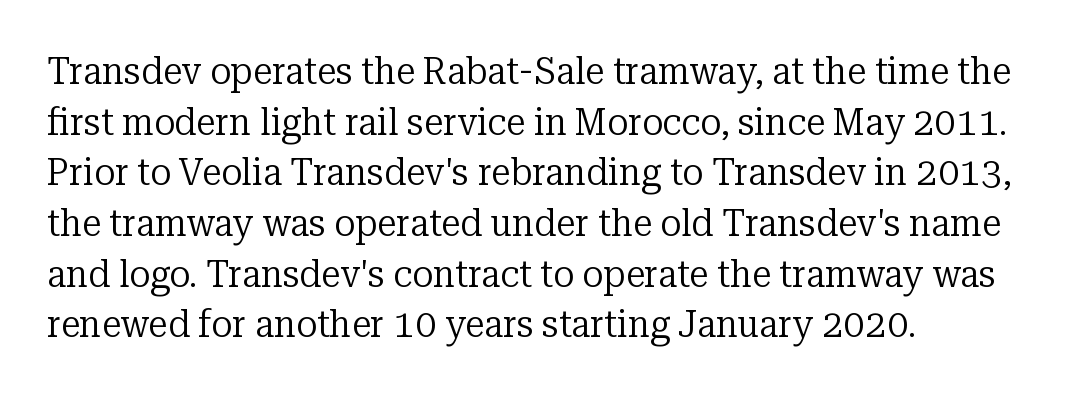
Inter-character spacing is left at the font's built-in metrics. This rendering uses left alignment, leaving the right contour irregular. The strip under each line holds only bare page. Proportional: the letters do not fall into vertical columns.
